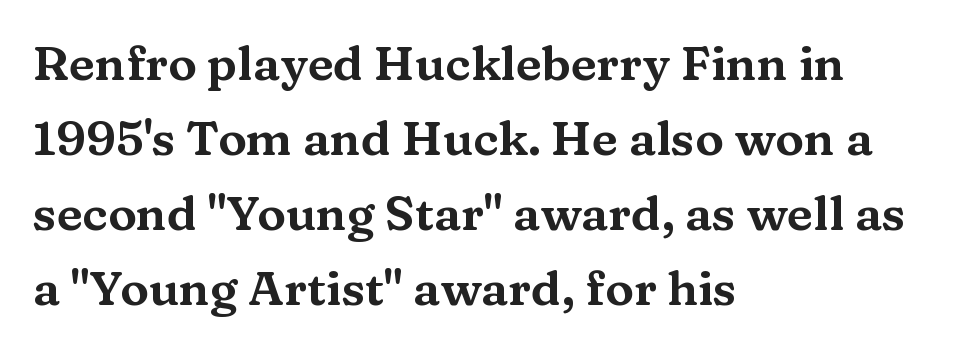
The image shows 48 px wide serif type, upright; set left-aligned, normal line spacing (1.56x), normal letter spacing, not underlined; medium stroke contrast and a medium x-height.
